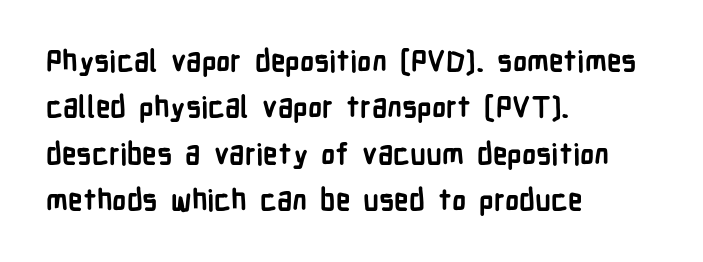
Q: Is the text bold? A: Yes.
Q: Is the text italic (slanted)? A: No, it is upright.
Q: Is the typeface a serif or a sans-serif typeface? A: Sans-serif.
Q: Is the text underlined? A: No.
Q: How is the paragraph aligned? A: Left-aligned.
Q: Is the spacing between letters normal or unusually wide? A: Normal.
Q: Is the spacing between lines tight, normal or loose? A: Normal.
Q: Width (condensed, normal, or wide)? A: Condensed.
Q: Stroke contrast? A: Low.
Q: x-height? A: Medium.
Q: Monospaced? A: No.
